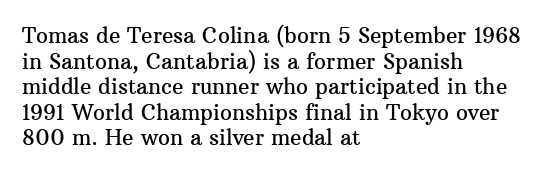
{"italic": "no", "underline": "no", "align": "left", "line_spacing_ratio": 1.22, "letter_spacing": "normal", "letter_spacing_em": 0.0, "glyph_px": 21}
